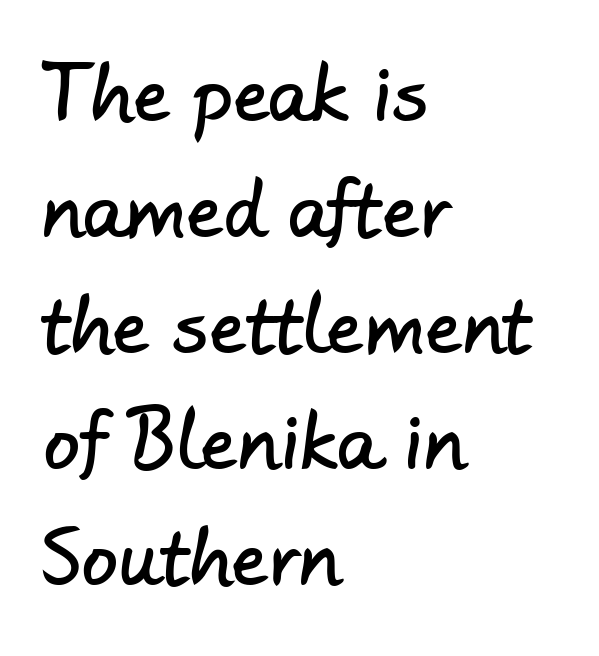
One-word summary of the alignment: left. Line spacing here is normal. Quick note: underline off. Compared with typical body copy, the letter spacing here is the same. To sum up the face: it is a sans, with no serifs. Varying glyph widths throughout — classic text-font behaviour.
